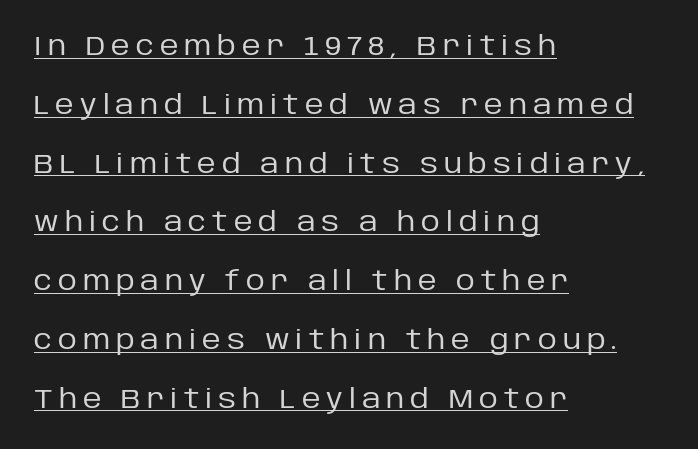
The image shows 26 px text type, upright; set left-aligned, loose line spacing (2.26x), unusually wide letter spacing (+0.23 em), underlined.
